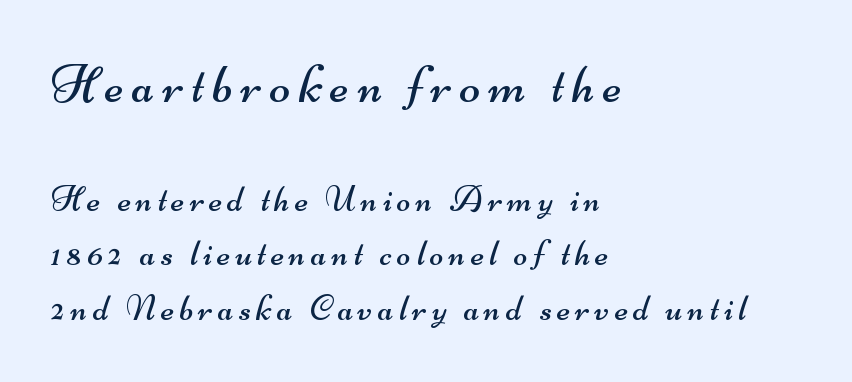
The typeface chosen for these lines omits serifs. Weight: not bold — regular or lighter. The lines sit at an ordinary, default distance from one another. The letters advance in unequal steps, a hallmark of proportional type. Bare-footed words on every line. The earlier block is typeset at a bigger size than the later block.
